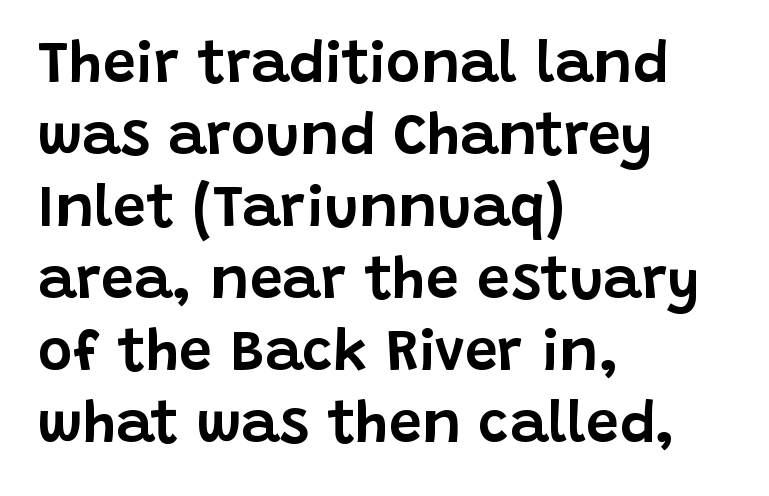
Q: Is the text italic (slanted)? A: No, it is upright.
Q: Is the typeface a serif or a sans-serif typeface? A: Sans-serif.
Q: Is the text underlined? A: No.
Q: How is the paragraph aligned? A: Left-aligned.
Q: Is the spacing between letters normal or unusually wide? A: Normal.
Q: Width (condensed, normal, or wide)? A: Normal.
Q: Stroke contrast? A: Low.
Q: x-height? A: Large.
Q: Monospaced? A: No.
